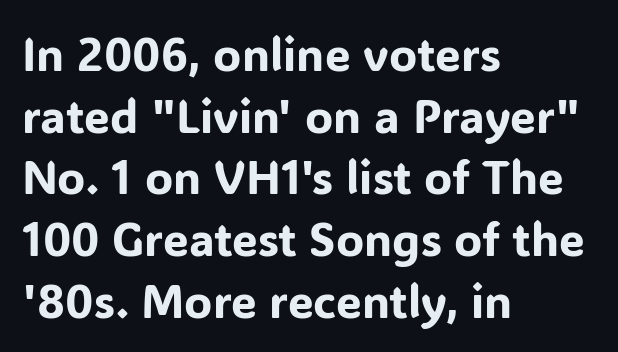
Q: Is the text italic (slanted)? A: No, it is upright.
Q: Is the typeface a serif or a sans-serif typeface? A: Sans-serif.
Q: Is the text underlined? A: No.
Q: How is the paragraph aligned? A: Left-aligned.
Q: Is the spacing between letters normal or unusually wide? A: Normal.
Q: Is the spacing between lines tight, normal or loose? A: Normal.
Q: Width (condensed, normal, or wide)? A: Normal.
Q: Stroke contrast? A: Low.
Q: x-height? A: Medium.
Q: Monospaced? A: No.
